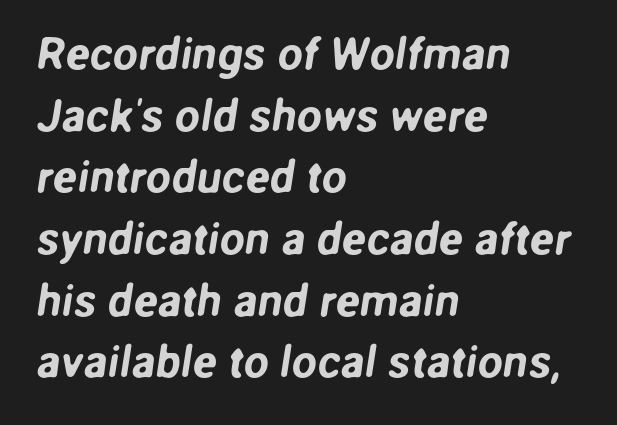
Q: Is the typeface a serif or a sans-serif typeface? A: Sans-serif.
Q: Is the text underlined? A: No.
Q: How is the paragraph aligned? A: Left-aligned.
Q: Is the spacing between letters normal or unusually wide? A: Normal.
Q: Is the spacing between lines tight, normal or loose? A: Normal.
Q: Width (condensed, normal, or wide)? A: Normal.
Q: Stroke contrast? A: Low.
Q: x-height? A: Medium.
Q: Monospaced? A: No.
